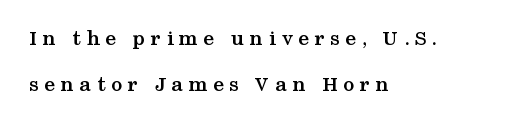
The image shows 22 px bold type, upright; set left-aligned, loose line spacing (2.09x), unusually wide letter spacing (+0.25 em), not underlined.
